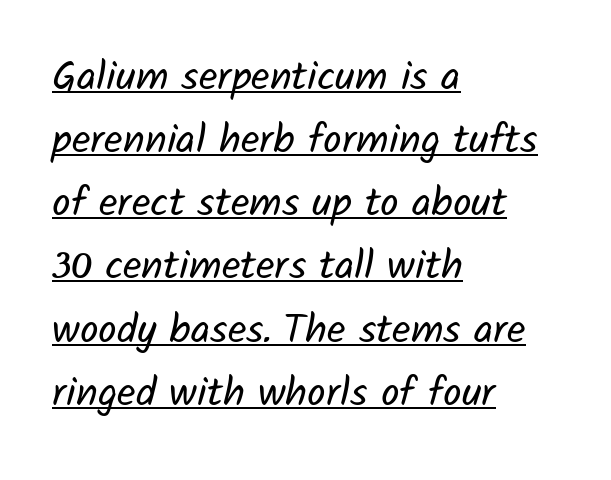
Characters follow at the spacing the type designer built in. Proportional: the letters do not fall into vertical columns. Vertical spacing — default. The rendering shows plain stroke endings on the letterforms — a sans-serif design. The paragraph shown leans on its left margin. No letter is thick-stroked: the sample isn't bold.
